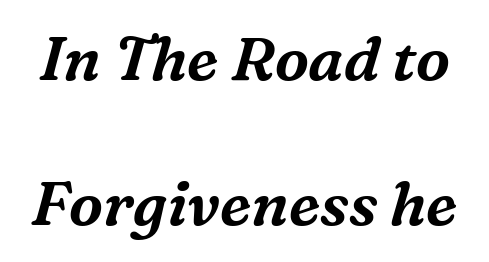
Anything drawn beneath the words? Only blank space. Italic: yes, the glyphs are oblique. The face used here is seriffed, in the tradition of book romans. There is no visible air inserted between adjacent glyphs. Varying glyph widths throughout — classic text-font behaviour. This block would shrink considerably if given ordinary leading; it's expanded now.
